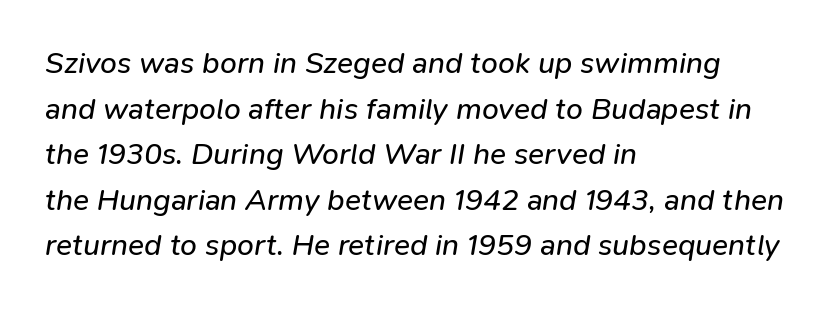
Q: Is the text bold? A: No.
Q: Is the text italic (slanted)? A: Yes, it leans right by about 9 degrees.
Q: Is the text underlined? A: No.
Q: How is the paragraph aligned? A: Left-aligned.
Q: Is the spacing between letters normal or unusually wide? A: Normal.
Q: Is the spacing between lines tight, normal or loose? A: Normal.
Q: Width (condensed, normal, or wide)? A: Normal.
Q: Stroke contrast? A: Low.
Q: x-height? A: Medium.
Q: Monospaced? A: No.
